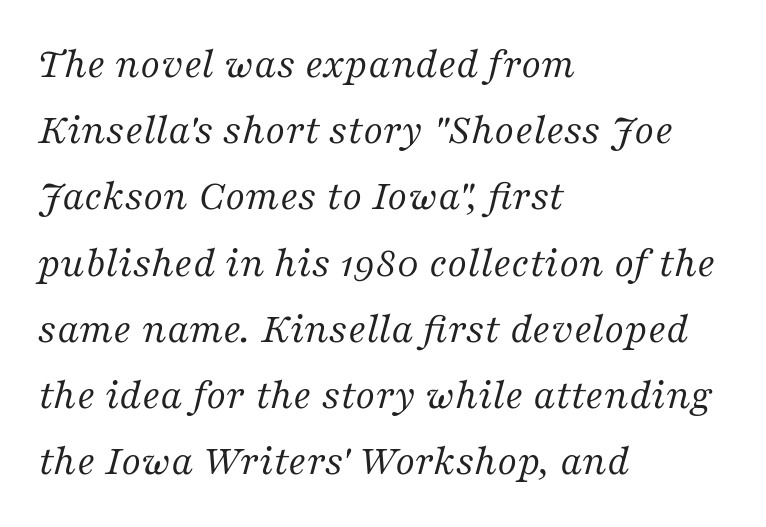
Font category for this specimen: serif. When letters slant like this, we call the style italic. Lines of text with bare space underneath. The strokes carry an ordinary text weight at most. Between one letter and the next there's only the usual sliver of space. Whoever set this chose a conventional vertical rhythm.
